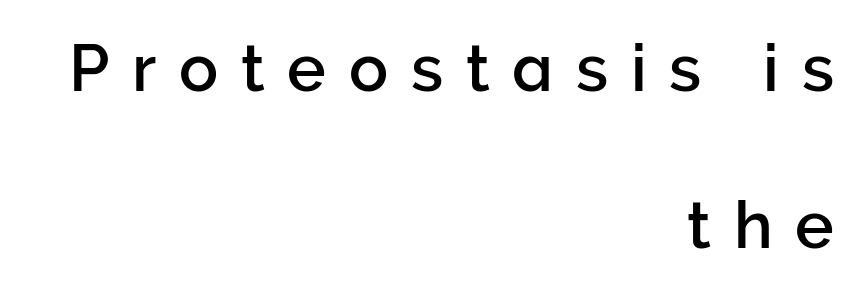
{"serif": "no", "italic": "no", "width": "normal", "stroke_contrast": "low", "x_height": "medium", "monospaced": "no", "underline": "no", "align": "right", "line_spacing": "loose", "line_spacing_ratio": 2.41, "letter_spacing": "wide", "letter_spacing_em": 0.35, "glyph_px": 65}
